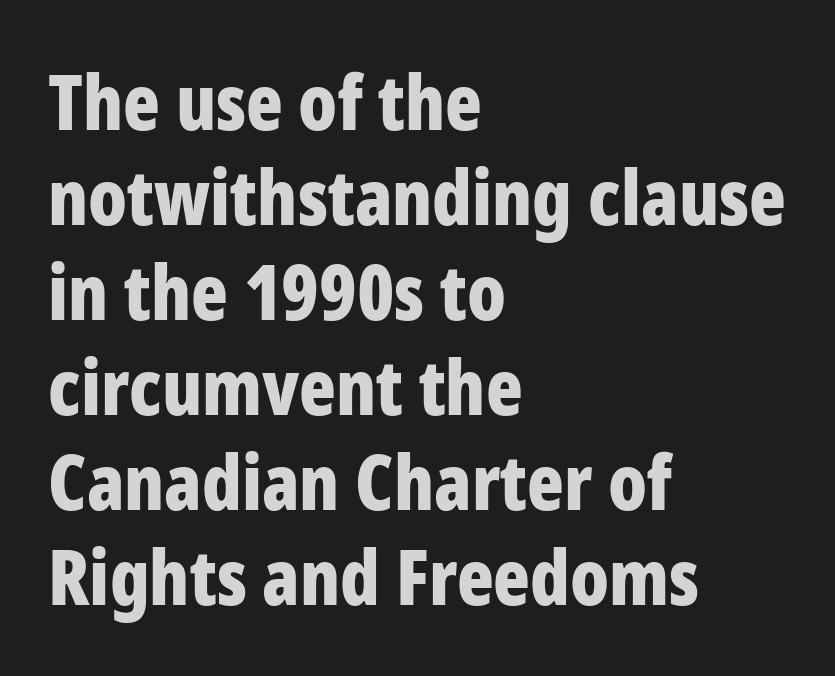
Caption: standard tracking, unaltered. The passage shown is typed in a proportional face where columns would drift. A typesetter would call this leading conventional body-copy spacing. Decoration check: the copy has no underline. Designer's note — italics off, roman on.
